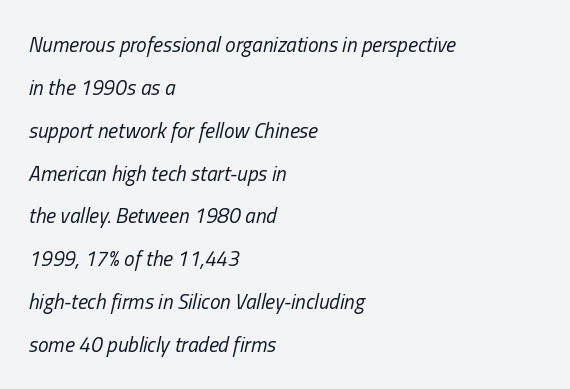
Q: Is the text bold? A: No.
Q: Is the text italic (slanted)? A: Yes, it leans right by about 13 degrees.
Q: Is the text underlined? A: No.
Q: How is the paragraph aligned? A: Left-aligned.
Q: Is the spacing between letters normal or unusually wide? A: Normal.
Q: Is the spacing between lines tight, normal or loose? A: Loose.
